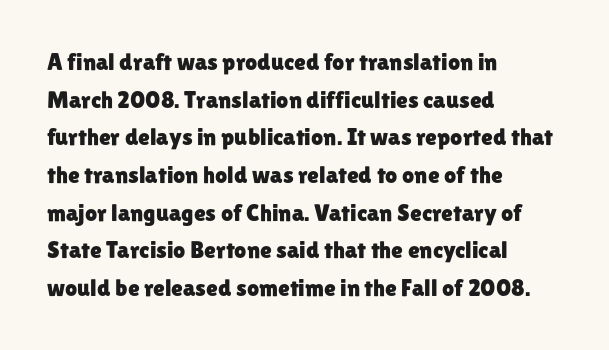
Students, observe: this is what conventionally led text looks like. When letters stand straight like this, we call the style roman or upright. Horizontally, the lines are justified to the leading edge only. The type is set solid horizontally, with unmodified tracking. The baseline area is clear.
